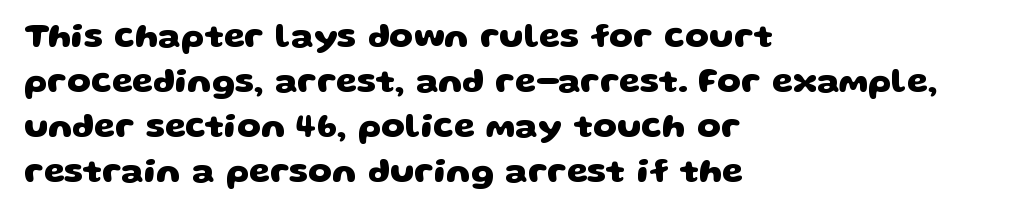
Q: Is the text bold? A: Yes.
Q: Is the typeface a serif or a sans-serif typeface? A: Sans-serif.
Q: Is the text underlined? A: No.
Q: How is the paragraph aligned? A: Left-aligned.
Q: Is the spacing between letters normal or unusually wide? A: Normal.
Q: Is the spacing between lines tight, normal or loose? A: Normal.
Q: Width (condensed, normal, or wide)? A: Wide.
Q: Stroke contrast? A: Low.
Q: x-height? A: Large.
Q: Monospaced? A: No.
